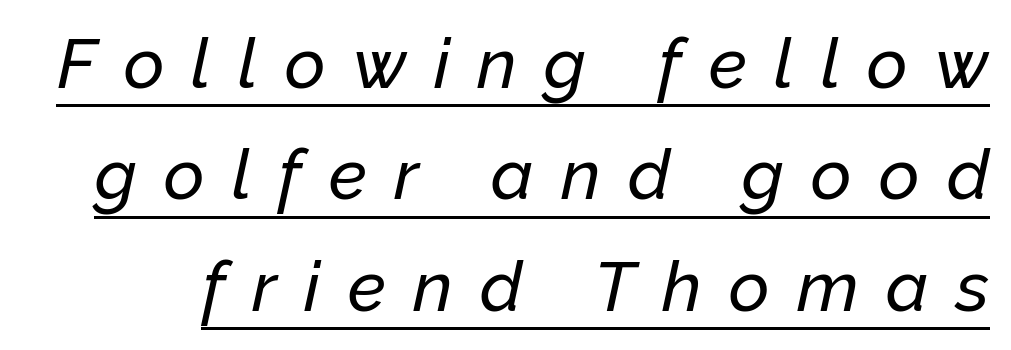
Yep, that's italic — everything's leaning. The gaps between neighbouring characters are conspicuously large. The face used here is proportionally spaced, like ordinary book or web type. The vertical gap from one line to the next is medium.
